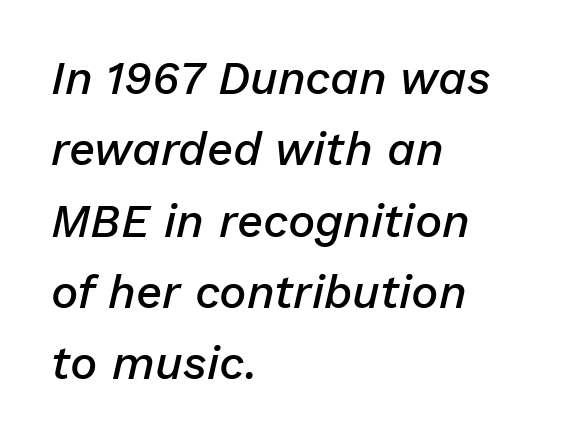
The image shows 46 px semibold type, italic (leaning right); set left-aligned, normal line spacing (1.55x), normal letter spacing, not underlined; low stroke contrast and a medium x-height.
